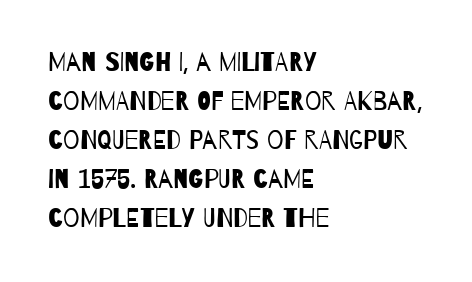
{"bold": "no", "underline": "no", "align": "left", "line_spacing": "normal", "line_spacing_ratio": 1.5, "letter_spacing": "normal", "letter_spacing_em": 0.0, "glyph_px": 26}
